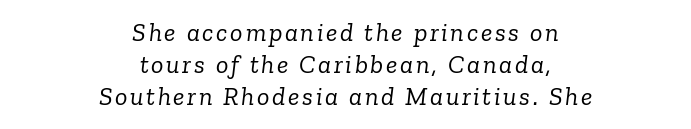
{"italic": "yes", "lean": "right", "slant_degrees": 6, "bold": "no", "underline": "no", "align": "center", "line_spacing_ratio": 1.24, "glyph_px": 26}
